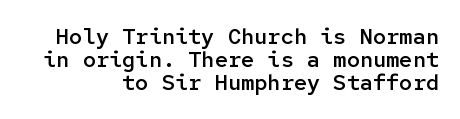
The image shows 22 px text type, upright; set right-aligned, tight line spacing (1.05x), normal letter spacing, not underlined.
